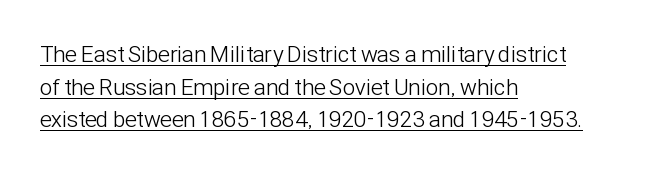
Q: Is the text bold? A: No.
Q: Is the text italic (slanted)? A: No, it is upright.
Q: Is the text underlined? A: Yes.
Q: How is the paragraph aligned? A: Left-aligned.
Q: Is the spacing between letters normal or unusually wide? A: Normal.
Q: Is the spacing between lines tight, normal or loose? A: Normal.
